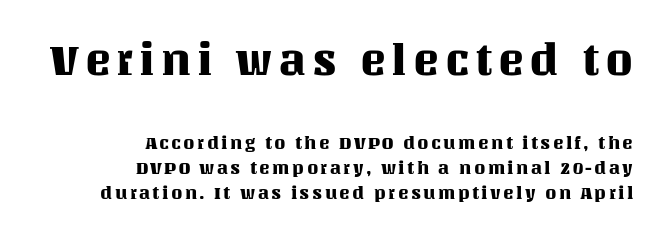
Q: Is the text italic (slanted)? A: No, it is upright.
Q: Is the text underlined? A: No.
Q: How is the paragraph aligned? A: Right-aligned.
Q: Is the spacing between lines tight, normal or loose? A: Normal.
Q: Which block of text is set in a larger size, the first (top) or the second (bottom)? A: The first (top) one.
Q: Width (condensed, normal, or wide)? A: Normal.
Q: Stroke contrast? A: Medium.
Q: x-height? A: Large.
Q: Monospaced? A: No.
